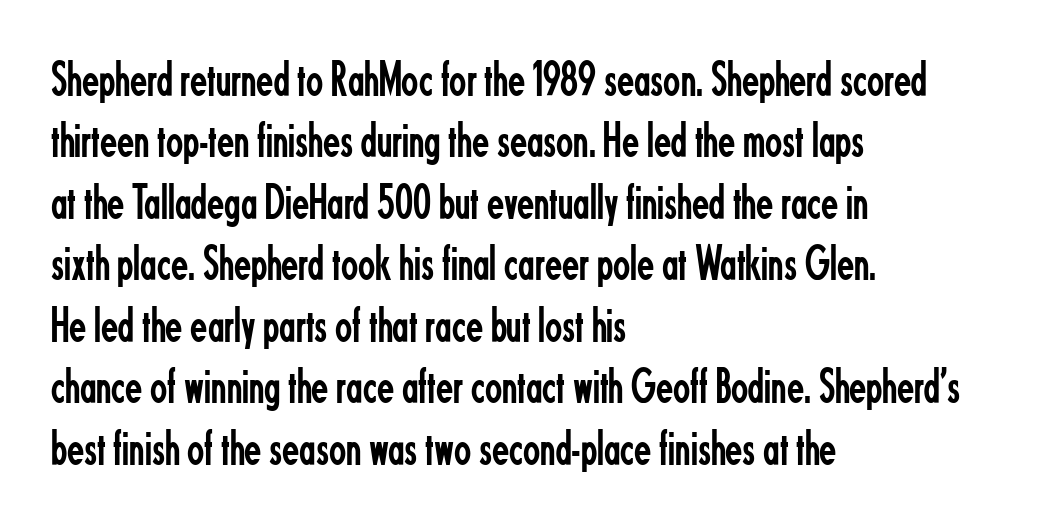
{"serif": "no", "italic": "no", "bold": "no", "weight": "regular", "width": "condensed", "stroke_contrast": "low", "x_height": "small", "monospaced": "no", "underline": "no", "align": "left", "line_spacing_ratio": 1.23, "letter_spacing": "normal", "letter_spacing_em": 0.0, "glyph_px": 50}
